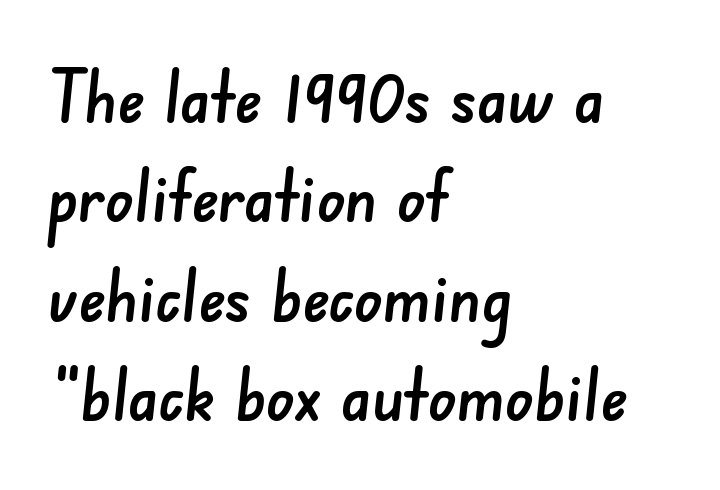
Descenders hang freely into open space. Every row of glyphs begins at an identical x-position on the left. Rows of type keep a routine distance in the vertical direction. You could not count columns in this text — the font is proportionally spaced. Stroke terminals: plain, sans-serif. Tracking here is standard; glyphs follow each other at the usual distance.
